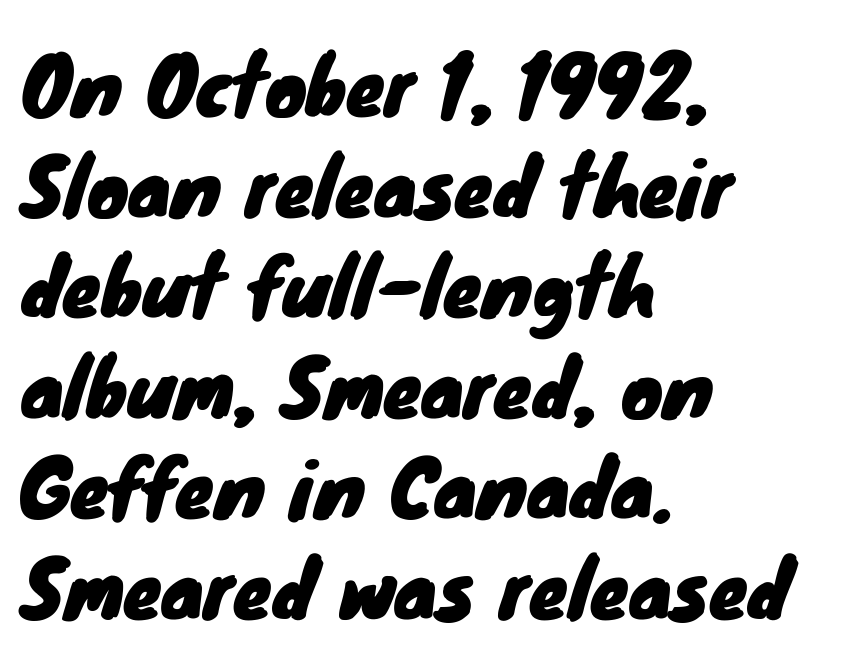
Does the type have serifs? No, each stem ends abruptly. Has an underline been added? It has not. This sample uses plain, unmodified letter spacing. The passage is arranged the way most books set body copy — flush left. The letters advance in unequal steps, a hallmark of proportional type.
